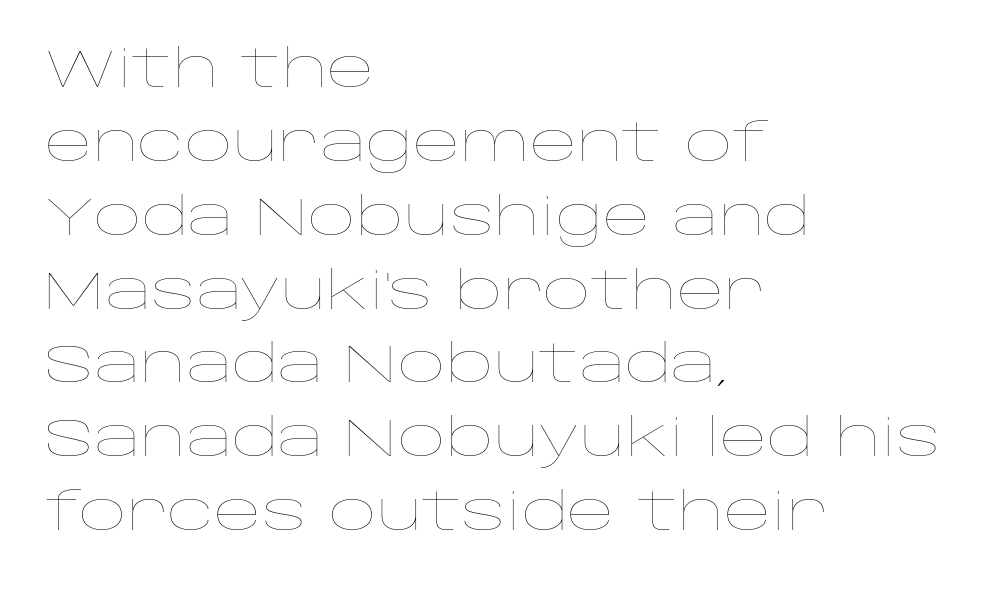
{"italic": "no", "bold": "no", "weight": "thin", "width": "wide", "stroke_contrast": "low", "x_height": "large", "monospaced": "no", "underline": "no", "align": "left", "line_spacing": "normal", "line_spacing_ratio": 1.42, "letter_spacing": "normal", "letter_spacing_em": 0.0, "glyph_px": 52}
